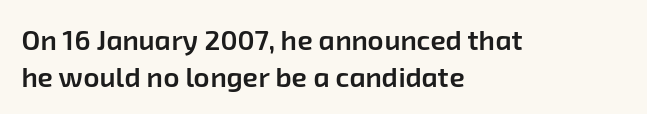
{"serif": "no", "bold": "semi", "weight": "semibold", "width": "normal", "stroke_contrast": "low", "x_height": "medium", "monospaced": "no", "underline": "no", "align": "left", "line_spacing": "normal", "line_spacing_ratio": 1.32, "letter_spacing": "normal", "letter_spacing_em": 0.0, "glyph_px": 28}
